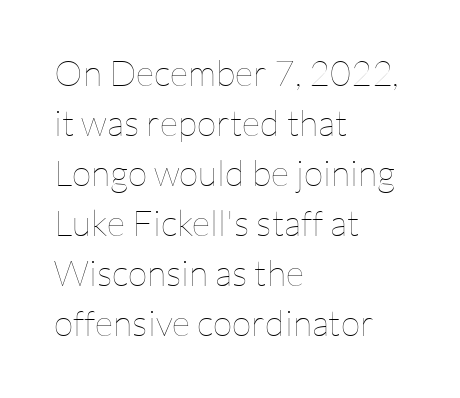
{"italic": "no", "bold": "no", "weight": "thin", "width": "normal", "stroke_contrast": "low", "x_height": "medium", "monospaced": "no", "underline": "no", "align": "left", "line_spacing": "normal", "line_spacing_ratio": 1.39, "letter_spacing": "normal", "letter_spacing_em": 0.0, "glyph_px": 36}
